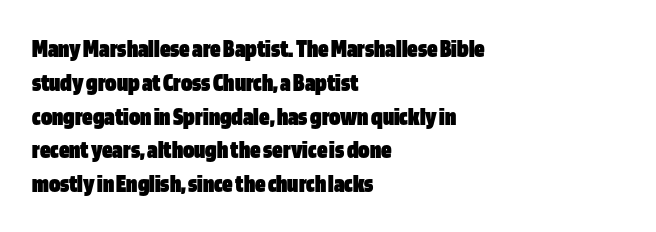
Notice how the stems are strictly vertical — no italics here. The passage shown is emphatically bold. Students, observe: this is what conventionally led text looks like. You could call the tracking neutral — neither tight nor loose. The ragged edge is on the right, which tells us the setting is flush left. Descenders are the only things crossing below the line.
